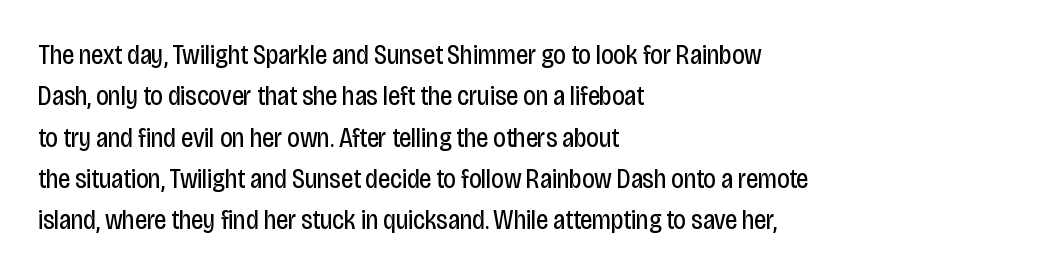
{"italic": "no", "bold": "no", "underline": "no", "align": "left", "line_spacing": "normal", "line_spacing_ratio": 1.53, "letter_spacing": "normal", "letter_spacing_em": 0.0, "glyph_px": 27}
